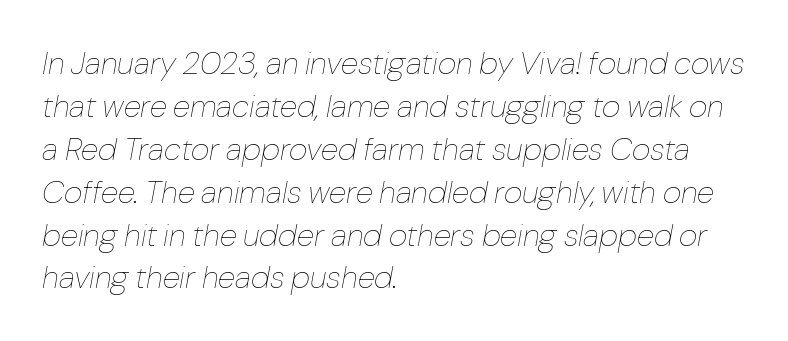
The image shows 32 px thin type, italic (leaning right); set left-aligned, normal line spacing (1.34x), normal letter spacing, not underlined; low stroke contrast and a medium x-height.
